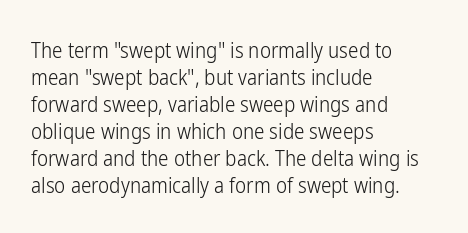
The image shows 21 px text type, upright; set left-aligned, normal line spacing (1.29x), normal letter spacing, not underlined.
